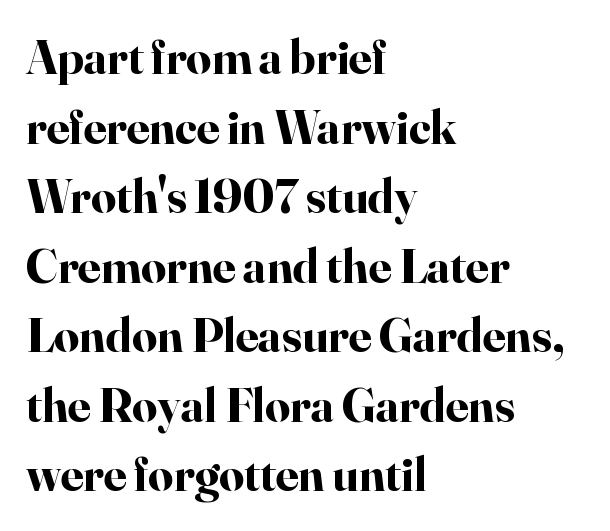
{"serif": "yes", "italic": "no", "bold": "yes", "weight": "bold", "width": "normal", "stroke_contrast": "high", "x_height": "small", "monospaced": "no", "underline": "no", "align": "left", "line_spacing": "normal", "line_spacing_ratio": 1.42, "letter_spacing": "normal", "letter_spacing_em": 0.0, "glyph_px": 49}
